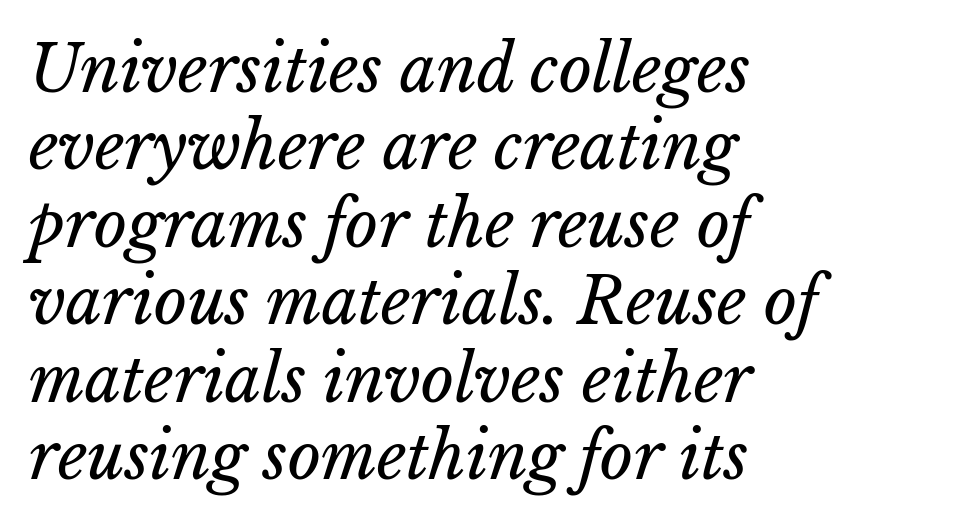
{"bold": "no", "weight": "regular", "width": "normal", "stroke_contrast": "low", "x_height": "medium", "monospaced": "no", "underline": "no", "align": "left", "line_spacing_ratio": 1.21, "letter_spacing": "normal", "letter_spacing_em": 0.0, "glyph_px": 64}
